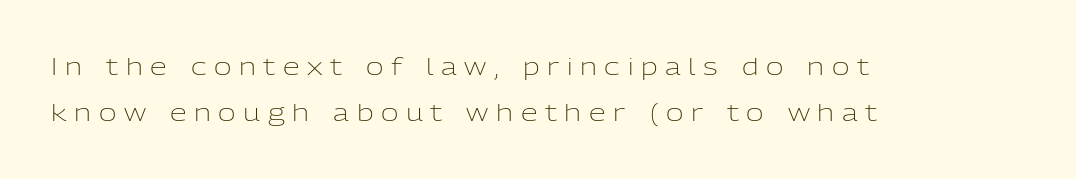
The image shows 24 px text type, upright; set left-aligned, loose line spacing (1.92x), unusually wide letter spacing (+0.32 em), not underlined.
